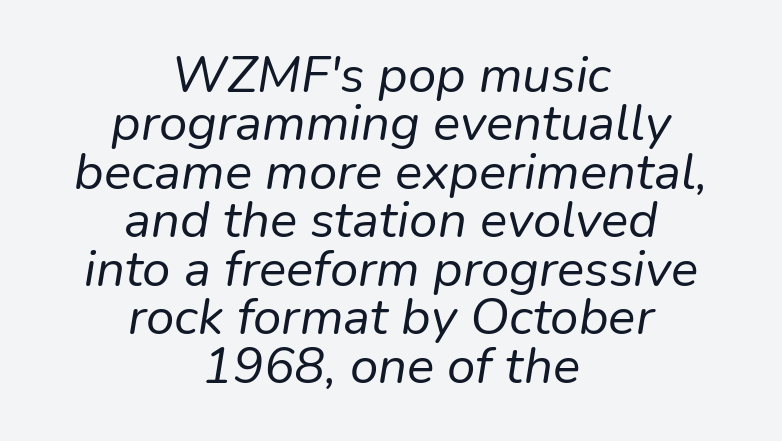
The image shows 51 px regular-weight type, italic (leaning right); set centered, tight line spacing (0.95x), normal letter spacing, not underlined; low stroke contrast and a medium x-height.
